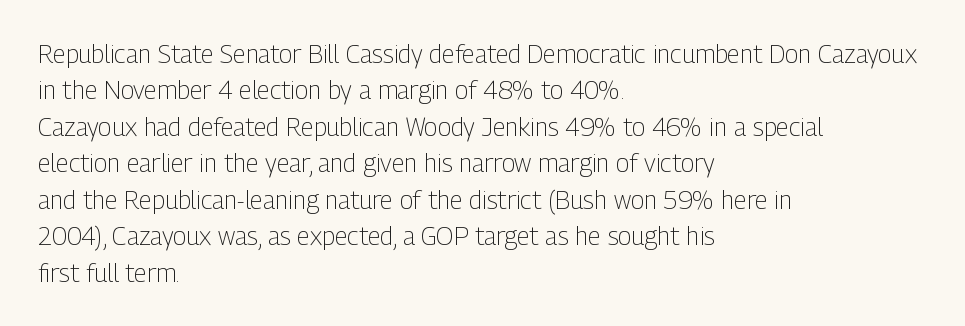
The image shows 25 px text type, upright; set left-aligned, normal line spacing (1.46x), normal letter spacing, not underlined.
